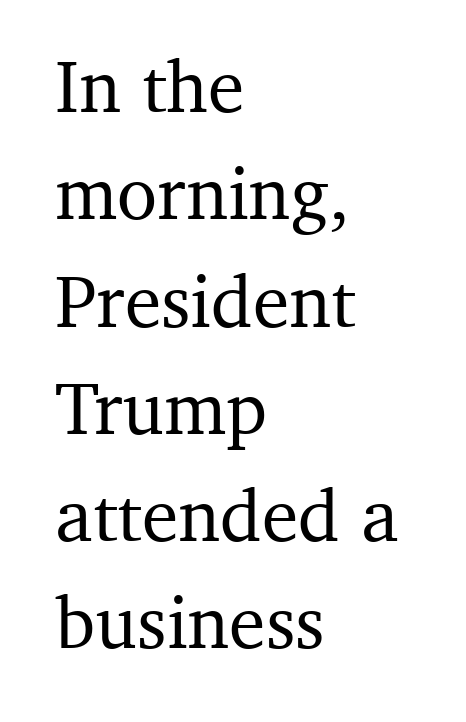
The image shows 74 px serif type, upright; set left-aligned, normal line spacing (1.45x), normal letter spacing, not underlined; medium stroke contrast and a medium x-height.
